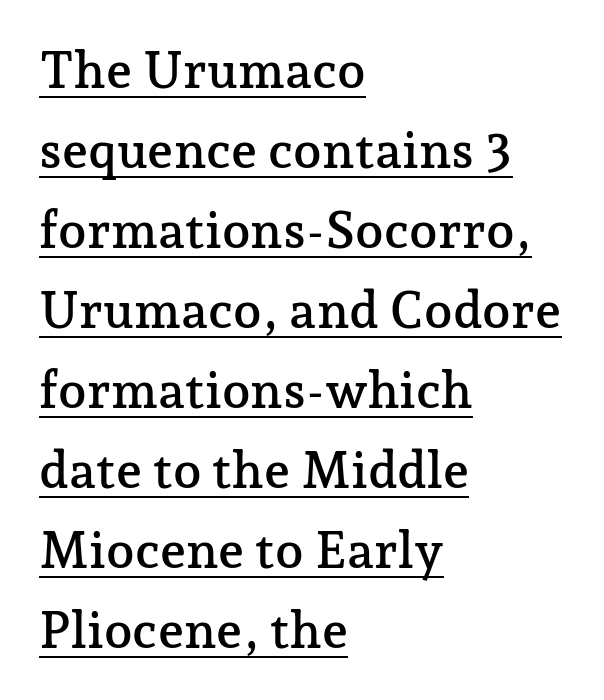
Q: Is the text italic (slanted)? A: No, it is upright.
Q: Is the typeface a serif or a sans-serif typeface? A: Serif.
Q: Is the text underlined? A: Yes.
Q: How is the paragraph aligned? A: Left-aligned.
Q: Is the spacing between letters normal or unusually wide? A: Normal.
Q: Is the spacing between lines tight, normal or loose? A: Normal.
Q: Width (condensed, normal, or wide)? A: Normal.
Q: Stroke contrast? A: Low.
Q: x-height? A: Medium.
Q: Monospaced? A: No.
